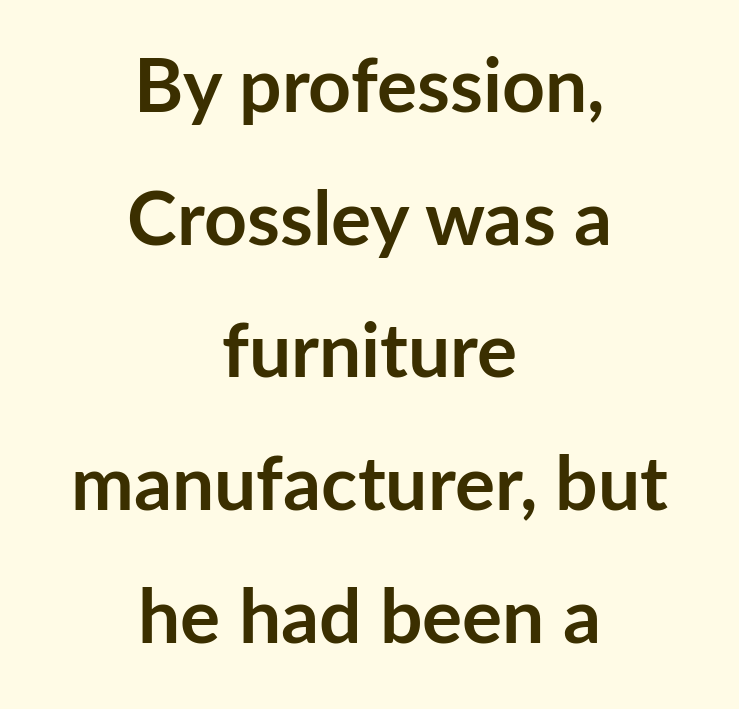
{"serif": "no", "italic": "no", "bold": "yes", "weight": "semibold", "width": "normal", "stroke_contrast": "low", "x_height": "medium", "monospaced": "no", "underline": "no", "align": "center", "line_spacing_ratio": 1.77, "letter_spacing": "normal", "letter_spacing_em": 0.0, "glyph_px": 75}
